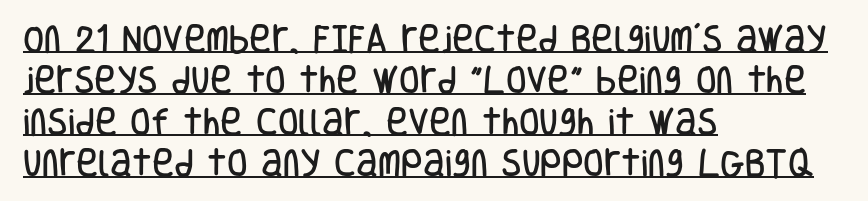
The image shows 30 px condensed sans-serif type, upright; set left-aligned, normal line spacing (1.38x), normal letter spacing, underlined; low stroke contrast and a large x-height.
